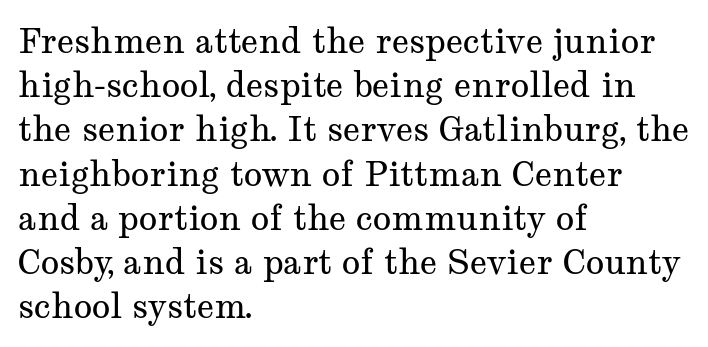
The image shows 34 px regular-weight, wide serif type, upright; set left-aligned, normal line spacing (1.3x), normal letter spacing, not underlined; medium stroke contrast and a medium x-height.
